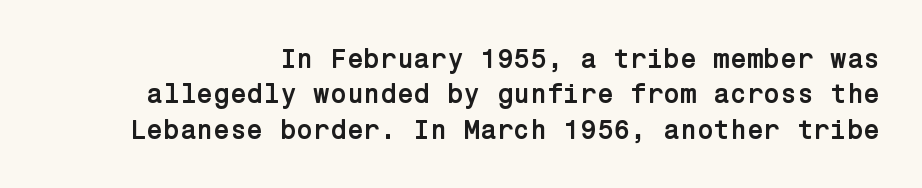
Q: Is the text bold? A: Yes.
Q: Is the text italic (slanted)? A: No, it is upright.
Q: Is the text underlined? A: No.
Q: How is the paragraph aligned? A: Right-aligned.
Q: Is the spacing between letters normal or unusually wide? A: Normal.
Q: Is the spacing between lines tight, normal or loose? A: Normal.
